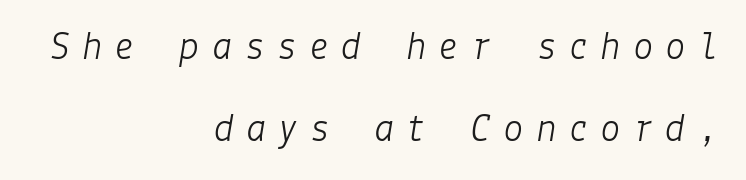
Q: Is the text bold? A: No.
Q: Is the text italic (slanted)? A: Yes, it leans right by about 9 degrees.
Q: Is the text underlined? A: No.
Q: How is the paragraph aligned? A: Right-aligned.
Q: Is the spacing between letters normal or unusually wide? A: Unusually wide.
Q: Is the spacing between lines tight, normal or loose? A: Loose.
Q: Width (condensed, normal, or wide)? A: Normal.
Q: Stroke contrast? A: Low.
Q: x-height? A: Medium.
